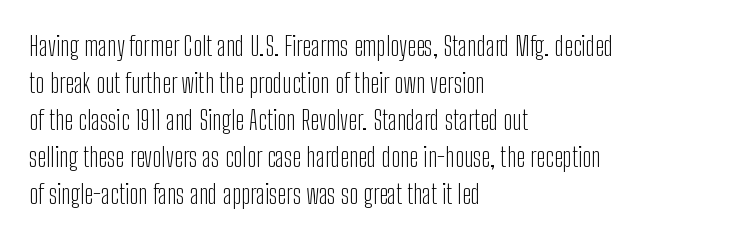
{"italic": "no", "bold": "no", "underline": "no", "align": "left", "line_spacing": "normal", "line_spacing_ratio": 1.37, "letter_spacing": "normal", "letter_spacing_em": 0.0, "glyph_px": 27}
